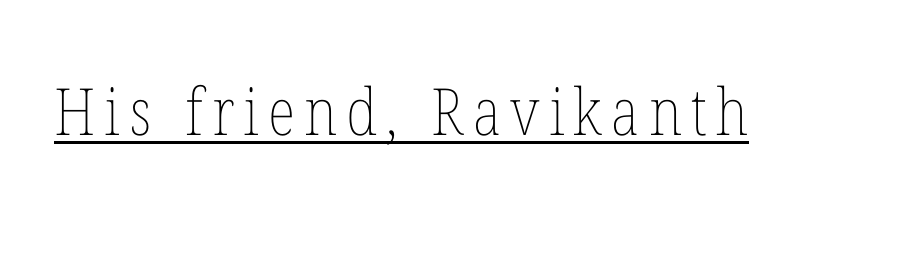
The image shows 65 px thin, condensed type, upright; set underlined; low stroke contrast and a medium x-height.
